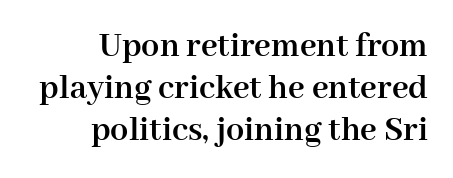
{"serif": "yes", "italic": "no", "bold": "yes", "weight": "semibold", "width": "normal", "stroke_contrast": "high", "x_height": "medium", "monospaced": "no", "underline": "no", "align": "right", "line_spacing_ratio": 1.16, "letter_spacing": "normal", "letter_spacing_em": 0.0, "glyph_px": 36}
